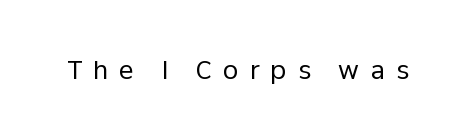
The image shows 25 px text type, upright; set unusually wide letter spacing (+0.44 em), not underlined.
